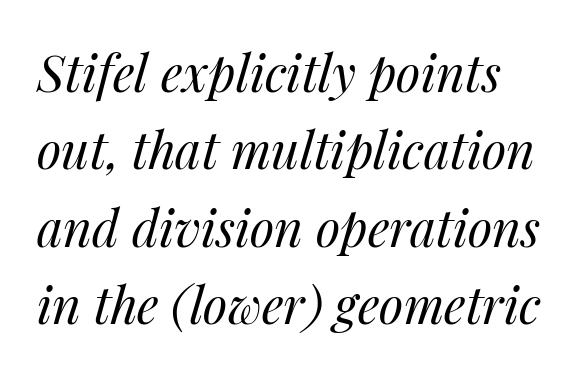
Q: Is the text bold? A: No.
Q: Is the text italic (slanted)? A: Yes, it leans right by about 14 degrees.
Q: Is the text underlined? A: No.
Q: Is the spacing between letters normal or unusually wide? A: Normal.
Q: Is the spacing between lines tight, normal or loose? A: Normal.
Q: Width (condensed, normal, or wide)? A: Normal.
Q: Stroke contrast? A: Medium.
Q: x-height? A: Medium.
Q: Monospaced? A: No.
